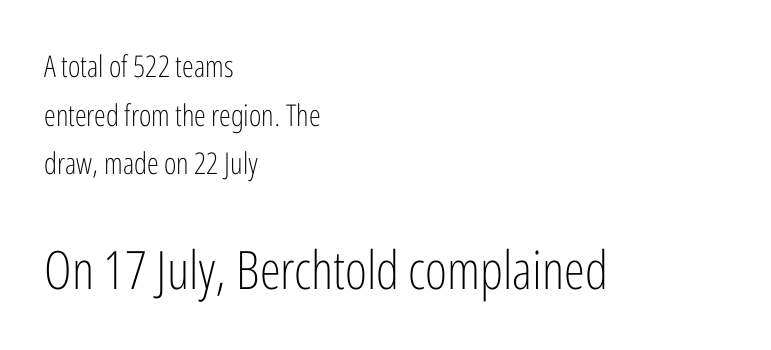
The image shows 53 px light, condensed sans-serif type, upright; set left-aligned, normal line spacing (1.62x), normal letter spacing, not underlined; the second (bottom) block is 1.77x larger; low stroke contrast and a medium x-height.
